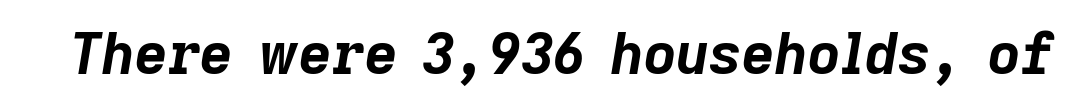
The image shows 57 px bold type, italic (leaning right); set normal letter spacing, not underlined; low stroke contrast and a medium x-height.
